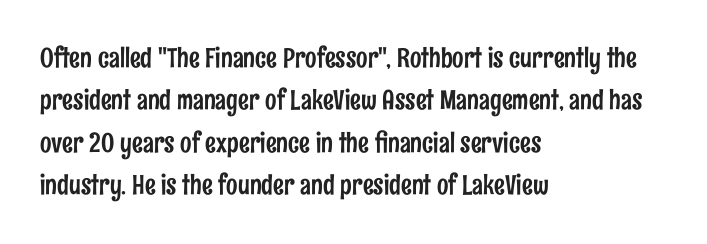
Q: Is the text italic (slanted)? A: No, it is upright.
Q: Is the text underlined? A: No.
Q: How is the paragraph aligned? A: Left-aligned.
Q: Is the spacing between letters normal or unusually wide? A: Normal.
Q: Is the spacing between lines tight, normal or loose? A: Normal.
